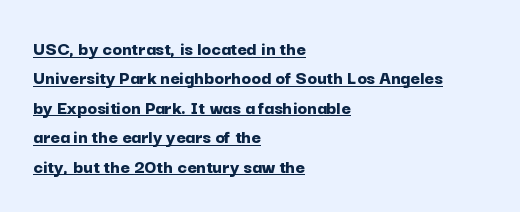
Horizontal alignment here is leftward, the default for most running prose. The passage shown is underscored from start to finish. This is roman type, the default non-slanted kind. The type is set solid horizontally, with unmodified tracking.
